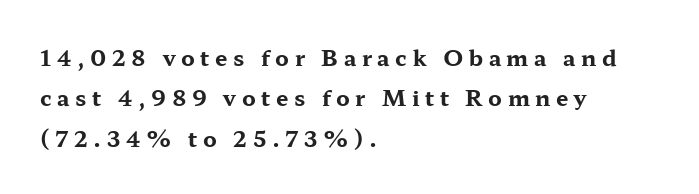
The image shows 22 px bold type, upright; set left-aligned, line spacing 1.83x, unusually wide letter spacing (+0.25 em), not underlined.
